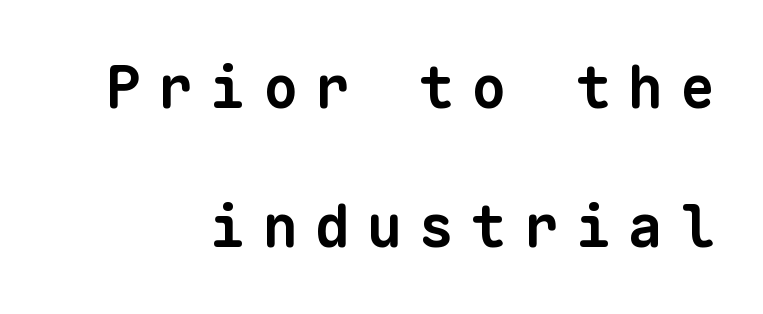
The image shows 58 px bold sans-serif type, monospaced; set loose line spacing (2.4x), unusually wide letter spacing (+0.3 em), not underlined; low stroke contrast and a medium x-height.
